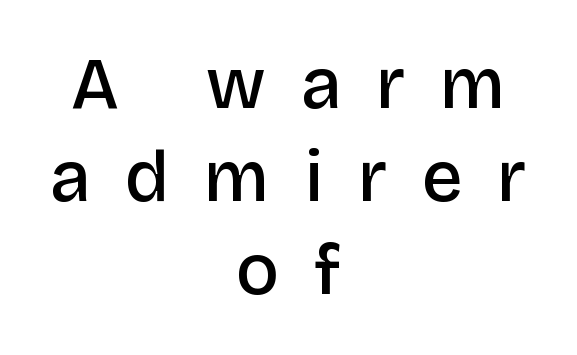
The image shows 72 px semibold sans-serif type, upright; set centered, normal line spacing (1.29x), unusually wide letter spacing (+0.48 em), not underlined; low stroke contrast and a large x-height.
